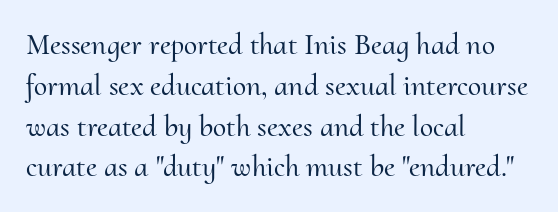
It's the straight-up-and-down kind of type. The rendering anchors every line to the left-hand side. In terms of letterspacing, this is plain default setting. Anything drawn beneath the words? Only blank space. Baseline-to-baseline distance is the conventional proportion of letter height. Classification — serif.
